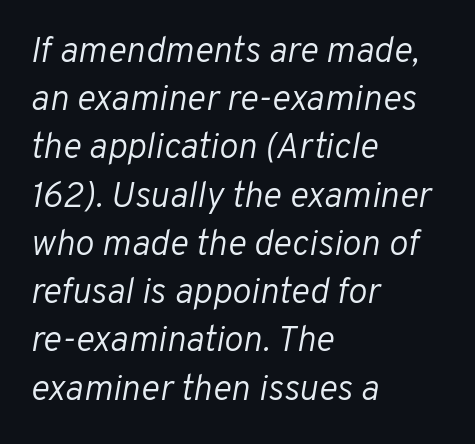
Visually the block forms a straight wall on the left and a jagged coastline on the right. Slant detected: the letters are inclined. Lines of text with bare space underneath. The line texture is even and compact thanks to regular tracking.
